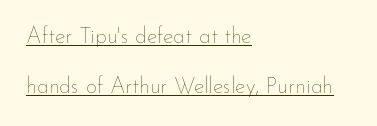
The image shows 22 px text type, upright; set left-aligned, loose line spacing (2.28x), normal letter spacing, underlined.
